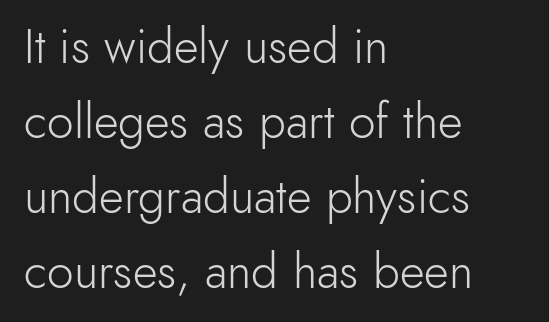
Q: Is the text bold? A: No.
Q: Is the text italic (slanted)? A: No, it is upright.
Q: Is the typeface a serif or a sans-serif typeface? A: Sans-serif.
Q: Is the text underlined? A: No.
Q: How is the paragraph aligned? A: Left-aligned.
Q: Is the spacing between letters normal or unusually wide? A: Normal.
Q: Is the spacing between lines tight, normal or loose? A: Normal.
Q: Width (condensed, normal, or wide)? A: Normal.
Q: x-height? A: Small.
Q: Monospaced? A: No.
